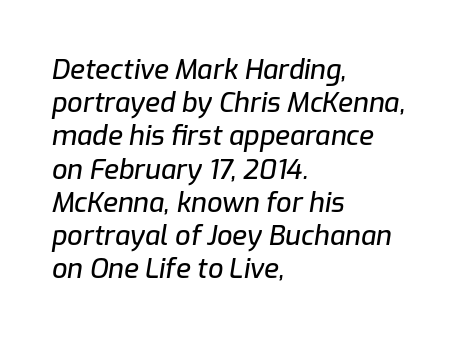
Q: Is the text italic (slanted)? A: Yes, it leans right by about 9 degrees.
Q: Is the text underlined? A: No.
Q: How is the paragraph aligned? A: Left-aligned.
Q: Is the spacing between letters normal or unusually wide? A: Normal.
